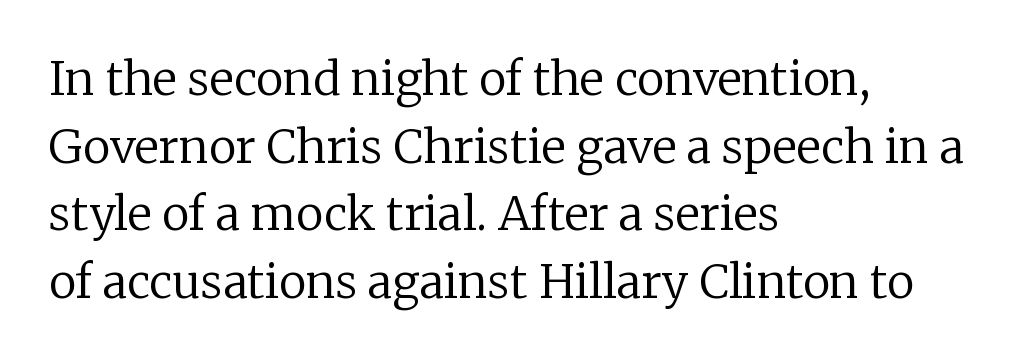
The image shows 46 px regular-weight serif type, upright; set left-aligned, normal line spacing (1.47x), normal letter spacing, not underlined; low stroke contrast and a medium x-height.
